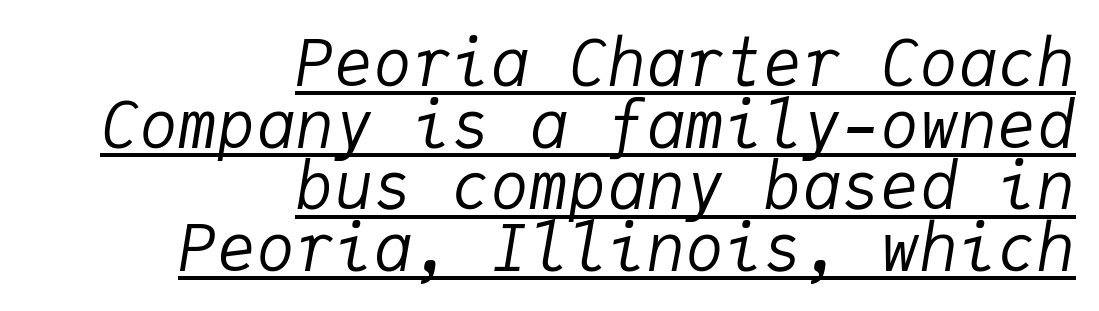
The letters march in equal steps, a hallmark of fixed-pitch type. Unbolded letterforms with no extra heft. Caption: lettering with a line underneath. The ragged edge is on the left, which tells us the setting is flush right.
